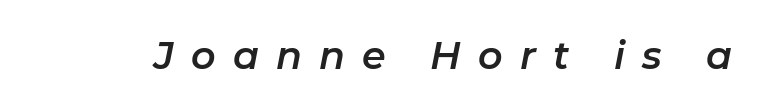
{"italic": "yes", "lean": "right", "slant_degrees": 11, "width": "normal", "stroke_contrast": "low", "x_height": "medium", "monospaced": "no", "underline": "no", "letter_spacing": "wide", "letter_spacing_em": 0.45, "glyph_px": 38}
